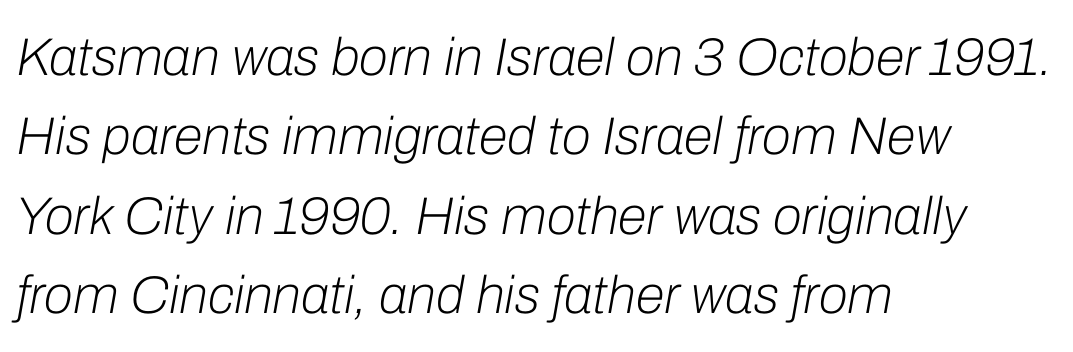
{"italic": "yes", "lean": "right", "slant_degrees": 10, "bold": "no", "weight": "light", "width": "normal", "stroke_contrast": "low", "x_height": "medium", "monospaced": "no", "underline": "no", "align": "left", "line_spacing": "normal", "line_spacing_ratio": 1.5, "letter_spacing": "normal", "letter_spacing_em": 0.0, "glyph_px": 53}
